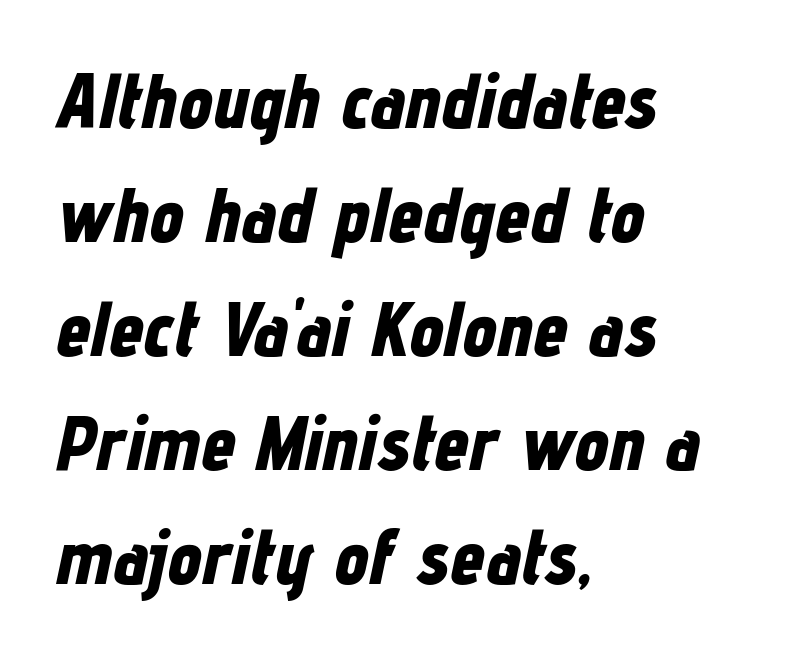
The image shows 77 px bold, condensed type, italic (leaning right); set left-aligned, normal line spacing (1.48x), normal letter spacing, not underlined; low stroke contrast and a medium x-height.
